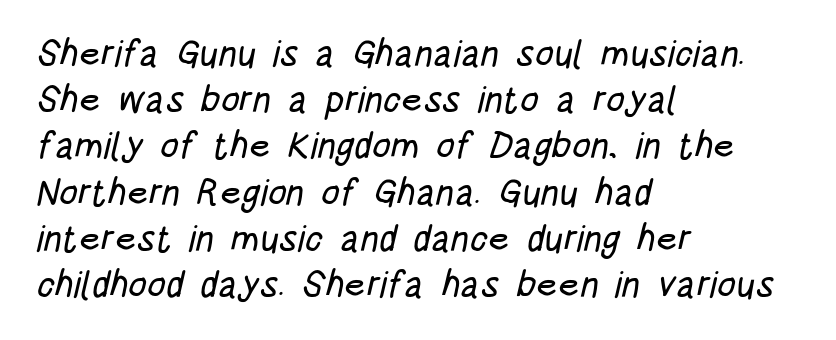
The image shows 37 px condensed sans-serif type; set left-aligned, normal line spacing (1.25x), normal letter spacing, not underlined; low stroke contrast and a large x-height.
